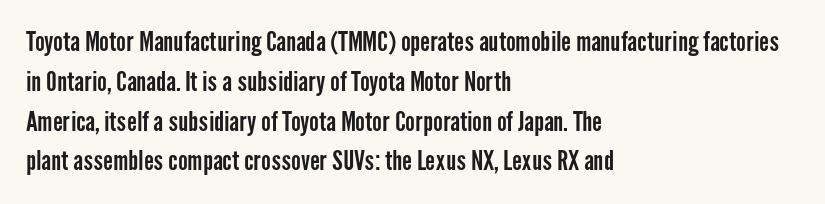
Q: Is the text italic (slanted)? A: No, it is upright.
Q: Is the text underlined? A: No.
Q: How is the paragraph aligned? A: Left-aligned.
Q: Is the spacing between letters normal or unusually wide? A: Normal.
Q: Is the spacing between lines tight, normal or loose? A: Normal.
